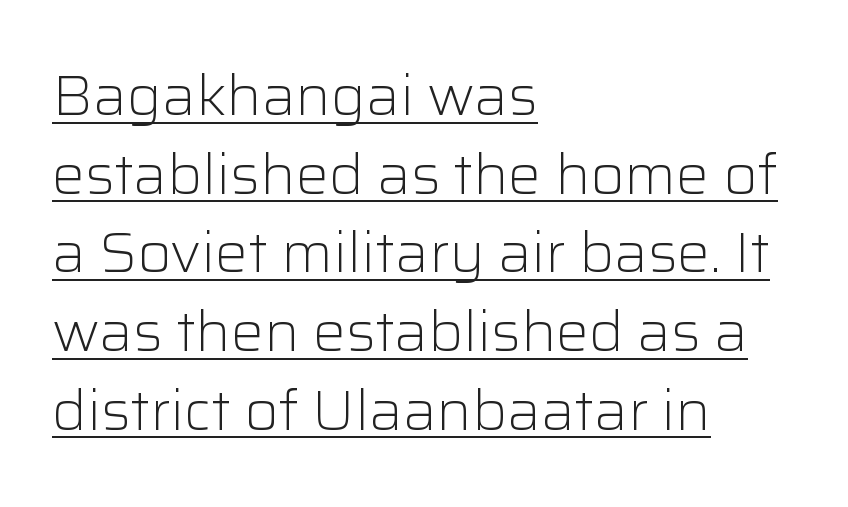
The image shows 55 px light sans-serif type, upright; set left-aligned, normal line spacing (1.43x), normal letter spacing, underlined; low stroke contrast and a medium x-height.
